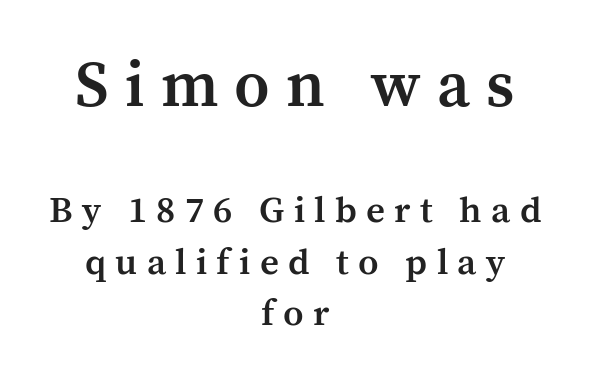
{"serif": "yes", "italic": "no", "bold": "semi", "weight": "semibold", "width": "normal", "stroke_contrast": "medium", "x_height": "medium", "monospaced": "no", "underline": "no", "align": "center", "line_spacing": "normal", "line_spacing_ratio": 1.4, "letter_spacing": "wide", "letter_spacing_em": 0.25, "larger_block": "first", "size_ratio": 1.73, "glyph_px": 64}
